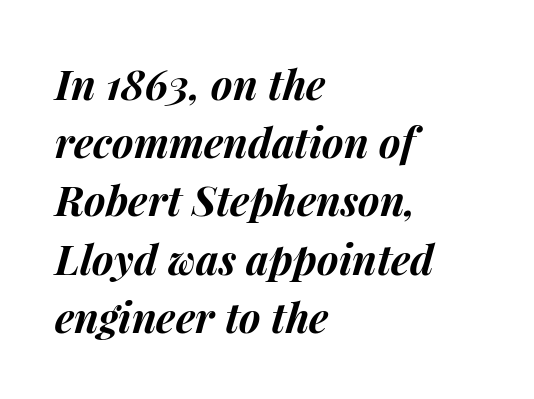
{"italic": "yes", "lean": "right", "slant_degrees": 15, "bold": "yes", "weight": "bold", "width": "normal", "stroke_contrast": "medium", "x_height": "medium", "monospaced": "no", "underline": "no", "align": "left", "line_spacing": "normal", "line_spacing_ratio": 1.42, "letter_spacing": "normal", "letter_spacing_em": 0.0, "glyph_px": 41}
